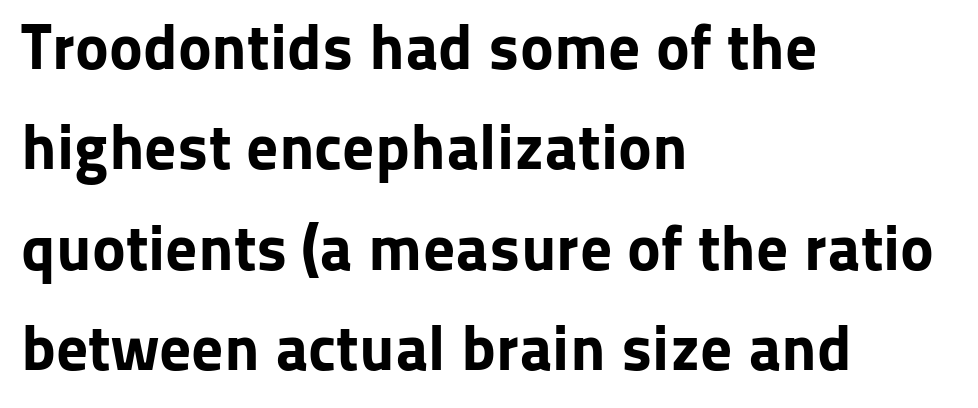
The image shows 64 px bold sans-serif type, upright; set left-aligned, normal line spacing (1.57x), normal letter spacing, not underlined; low stroke contrast and a medium x-height.
